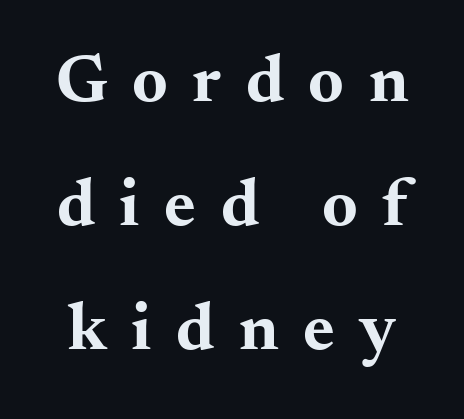
A typesetter would call this proportional, since set widths differ per character. A typesetter would label this face a serif. The specimen omits any rule beneath the text block's lines. A typesetter would call this heavily tracked-out type. In terms of posture, this sample is upright. A dark, heavy texture on the line: the type is bold.
